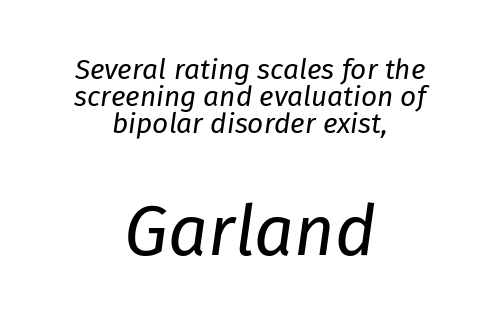
{"italic": "yes", "lean": "right", "slant_degrees": 8, "bold": "no", "weight": "regular", "width": "normal", "stroke_contrast": "low", "x_height": "medium", "monospaced": "no", "underline": "no", "align": "center", "line_spacing": "tight", "line_spacing_ratio": 0.96, "letter_spacing": "normal", "letter_spacing_em": 0.0, "larger_block": "second", "size_ratio": 2.5, "glyph_px": 70}
